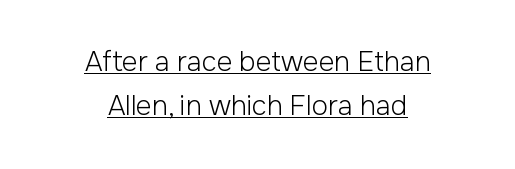
The image shows 27 px text type, upright; set centered, normal line spacing (1.64x), normal letter spacing, underlined.
